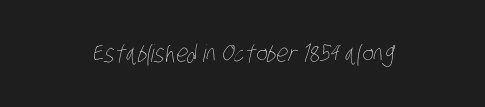
{"bold": "no", "underline": "no", "align": "center", "letter_spacing": "normal", "letter_spacing_em": 0.0, "glyph_px": 24}
